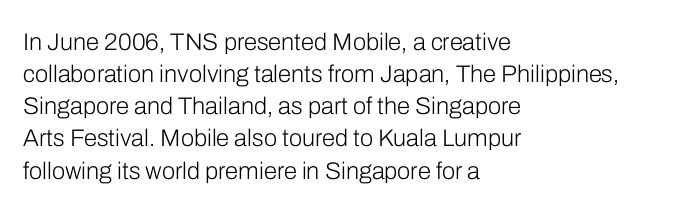
The strip under each line holds only bare page. You could call the tracking neutral — neither tight nor loose. Where is the straight margin? On the left. Upright lettering throughout. The weight tops out at a normal text grade.
